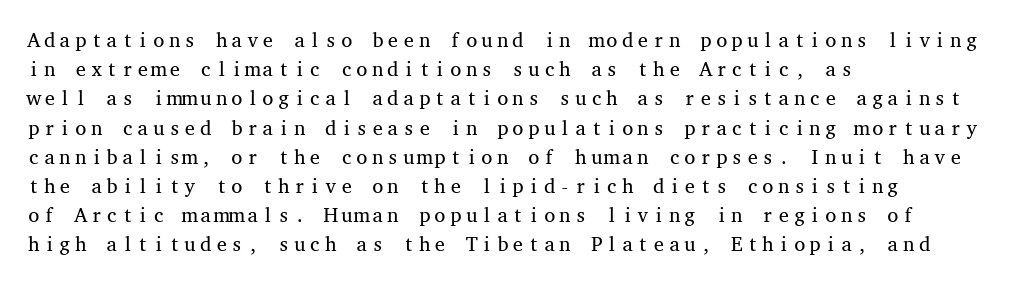
Q: Is the text bold? A: No.
Q: Is the text italic (slanted)? A: No, it is upright.
Q: Is the text underlined? A: No.
Q: How is the paragraph aligned? A: Left-aligned.
Q: Is the spacing between letters normal or unusually wide? A: Normal.
Q: Is the spacing between lines tight, normal or loose? A: Normal.
